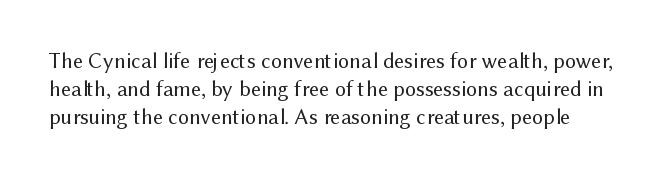
{"italic": "no", "bold": "no", "underline": "no", "line_spacing": "normal", "line_spacing_ratio": 1.27, "letter_spacing": "normal", "letter_spacing_em": 0.0, "glyph_px": 22}
